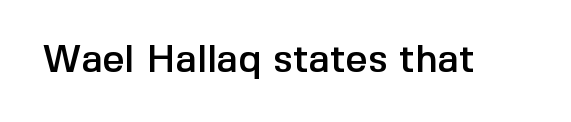
Q: Is the text italic (slanted)? A: No, it is upright.
Q: Is the typeface a serif or a sans-serif typeface? A: Sans-serif.
Q: Is the text underlined? A: No.
Q: Is the spacing between letters normal or unusually wide? A: Normal.
Q: Width (condensed, normal, or wide)? A: Normal.
Q: x-height? A: Medium.
Q: Monospaced? A: No.
